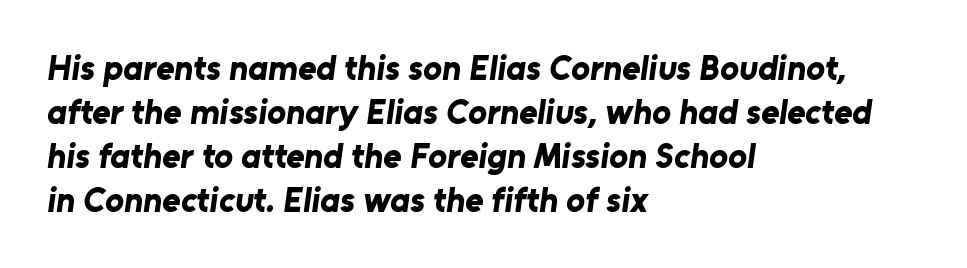
{"serif": "no", "bold": "yes", "weight": "bold", "width": "normal", "stroke_contrast": "low", "x_height": "medium", "monospaced": "no", "underline": "no", "align": "left", "line_spacing": "normal", "line_spacing_ratio": 1.26, "letter_spacing": "normal", "letter_spacing_em": 0.0, "glyph_px": 35}
